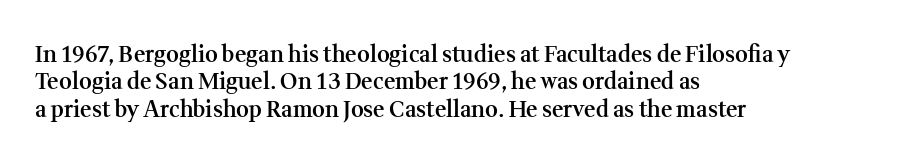
The image shows 22 px text type, upright; set left-aligned, normal line spacing (1.25x), normal letter spacing, not underlined.
